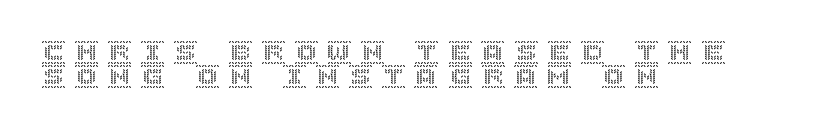
The image shows 24 px text type, upright; set left-aligned, tight line spacing (1.02x), unusually wide letter spacing (+0.38 em), not underlined.
